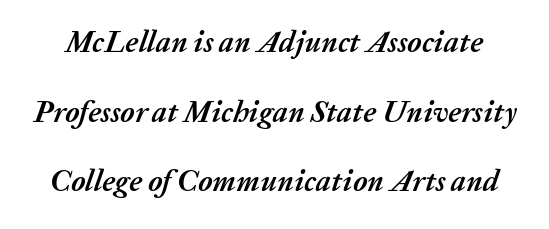
Q: Is the text bold? A: Yes.
Q: Is the text italic (slanted)? A: Yes, it leans right by about 20 degrees.
Q: Is the text underlined? A: No.
Q: Is the spacing between letters normal or unusually wide? A: Normal.
Q: Is the spacing between lines tight, normal or loose? A: Loose.
Q: Width (condensed, normal, or wide)? A: Normal.
Q: Stroke contrast? A: Medium.
Q: x-height? A: Medium.
Q: Monospaced? A: No.
